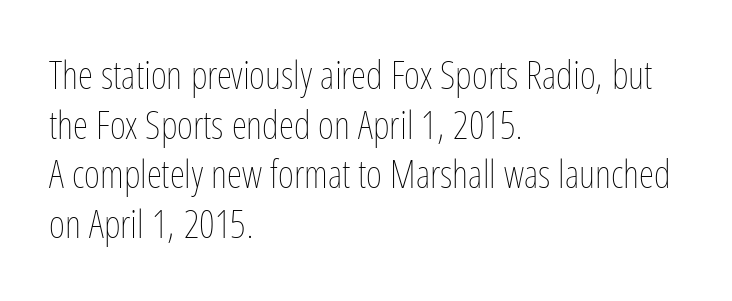
The face used here is rendered with its standard letterfit. Horizontal bands of white between lines are of average thickness. This reads as an unemphasized weight, regular at the heaviest. Does the copy run flush right? No — it runs flush left. The rendering uses natural spacing where letterforms have individual widths.
